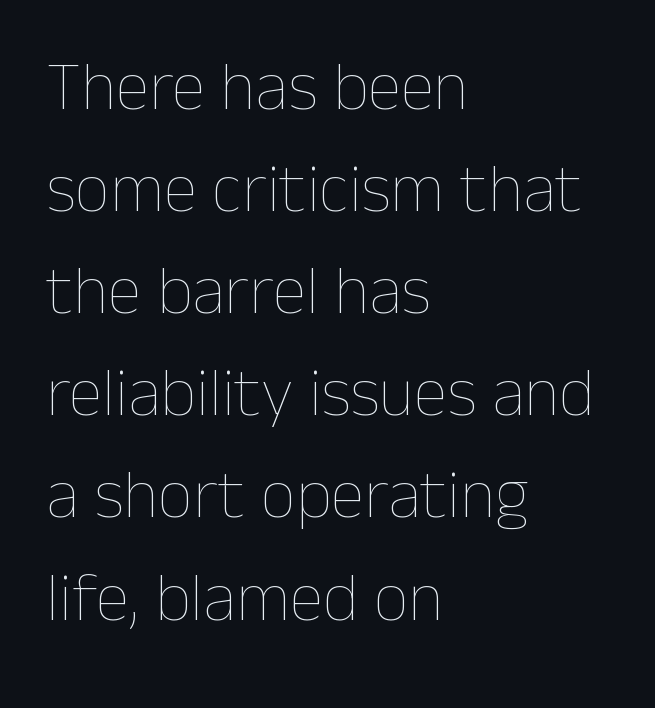
The image shows 69 px thin type, upright; set left-aligned, normal line spacing (1.48x), normal letter spacing, not underlined; low stroke contrast and a medium x-height.
